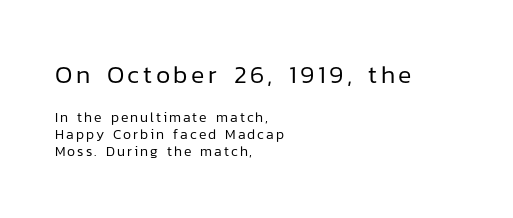
Q: Is the text bold? A: No.
Q: Is the text italic (slanted)? A: No, it is upright.
Q: Is the text underlined? A: No.
Q: How is the paragraph aligned? A: Left-aligned.
Q: Which block of text is set in a larger size, the first (top) or the second (bottom)? A: The first (top) one.
